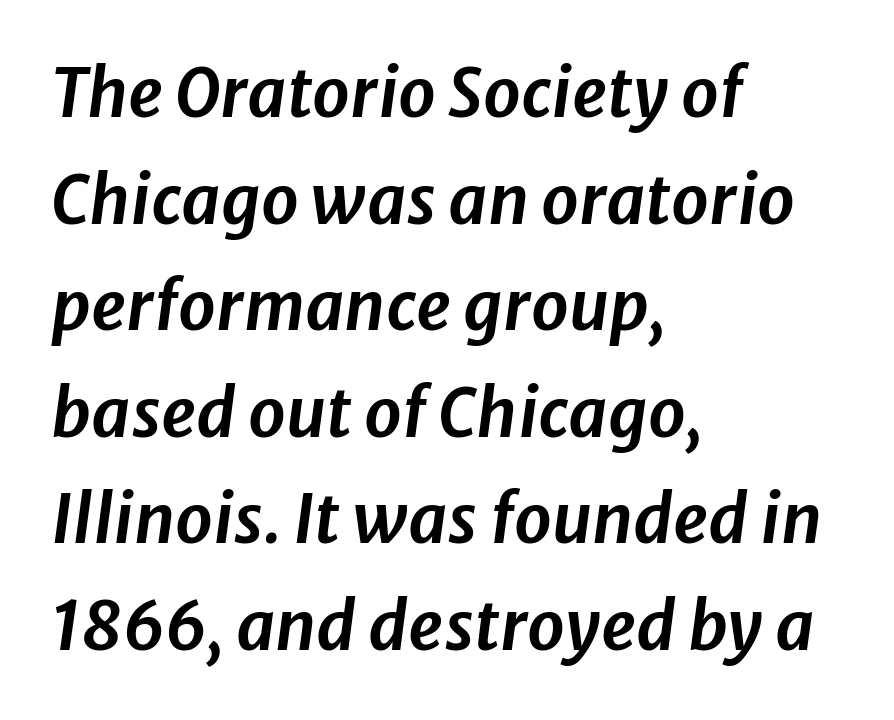
{"italic": "yes", "lean": "right", "slant_degrees": 8, "width": "normal", "stroke_contrast": "low", "x_height": "medium", "monospaced": "no", "underline": "no", "align": "left", "line_spacing": "normal", "line_spacing_ratio": 1.59, "letter_spacing": "normal", "letter_spacing_em": 0.0, "glyph_px": 67}
